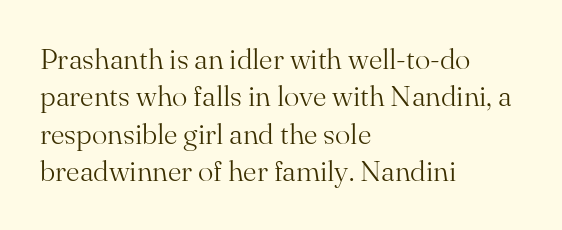
Q: Is the text bold? A: No.
Q: Is the text italic (slanted)? A: No, it is upright.
Q: Is the typeface a serif or a sans-serif typeface? A: Serif.
Q: Is the text underlined? A: No.
Q: How is the paragraph aligned? A: Left-aligned.
Q: Is the spacing between letters normal or unusually wide? A: Normal.
Q: Is the spacing between lines tight, normal or loose? A: Normal.
Q: Width (condensed, normal, or wide)? A: Normal.
Q: Stroke contrast? A: Medium.
Q: x-height? A: Small.
Q: Monospaced? A: No.
